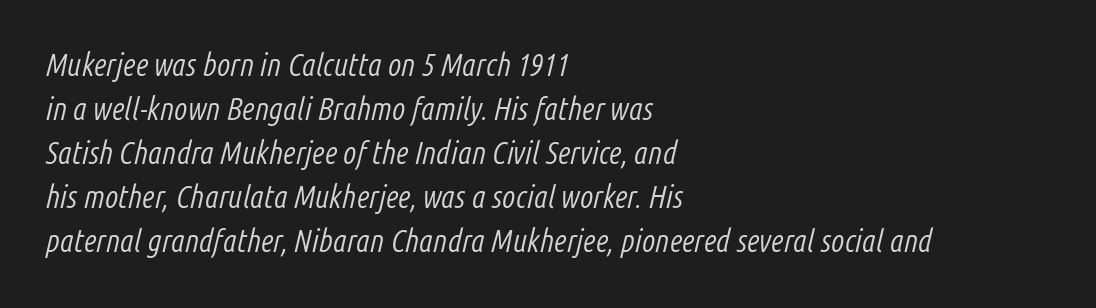
Q: Is the text bold? A: No.
Q: Is the text italic (slanted)? A: Yes, it leans right by about 14 degrees.
Q: Is the text underlined? A: No.
Q: How is the paragraph aligned? A: Left-aligned.
Q: Is the spacing between letters normal or unusually wide? A: Normal.
Q: Is the spacing between lines tight, normal or loose? A: Normal.
Q: Width (condensed, normal, or wide)? A: Condensed.
Q: Stroke contrast? A: Low.
Q: x-height? A: Medium.
Q: Monospaced? A: No.
